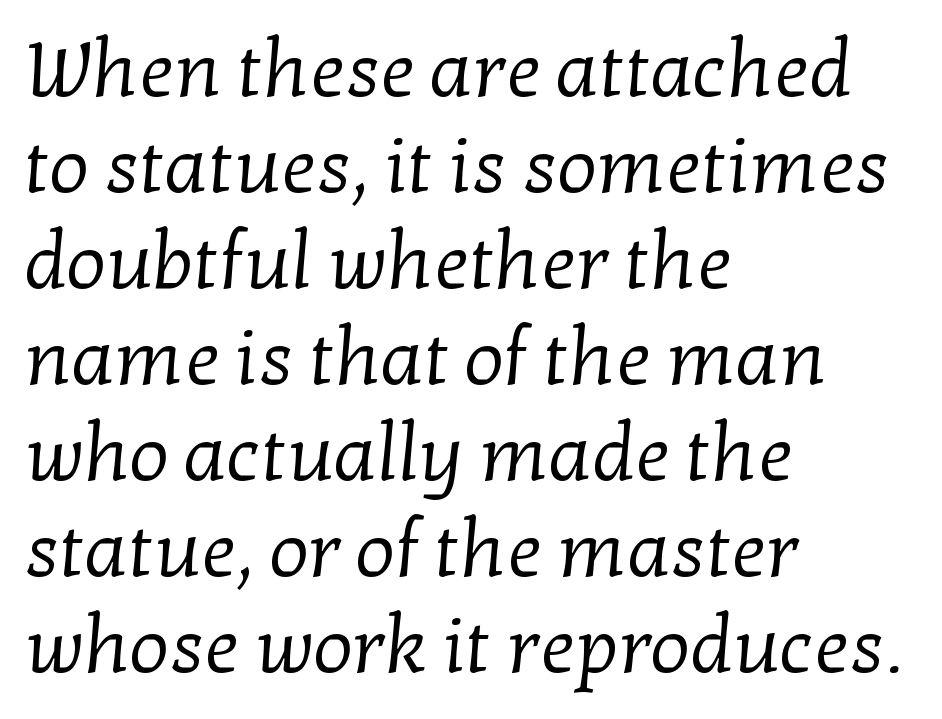
Stroke thickness stays within the range of a standard reading face or lighter. Each letter keeps its own natural width here, so spacing adapts to shape. Nobody touched the tracking dial on this one. A bare baseline throughout the passage.
